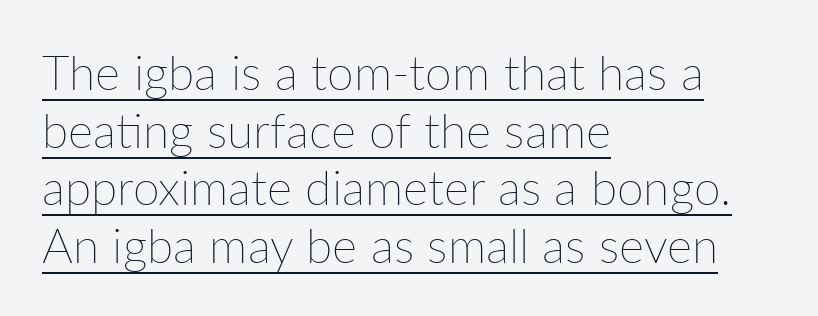
Q: Is the text bold? A: No.
Q: Is the text italic (slanted)? A: No, it is upright.
Q: Is the text underlined? A: Yes.
Q: How is the paragraph aligned? A: Left-aligned.
Q: Is the spacing between letters normal or unusually wide? A: Normal.
Q: Width (condensed, normal, or wide)? A: Normal.
Q: Stroke contrast? A: Low.
Q: x-height? A: Medium.
Q: Monospaced? A: No.
